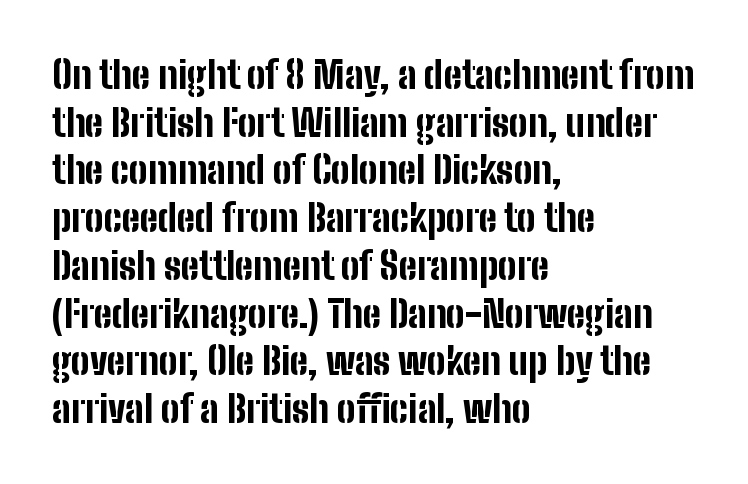
Q: Is the text bold? A: Yes.
Q: Is the text italic (slanted)? A: No, it is upright.
Q: Is the typeface a serif or a sans-serif typeface? A: Sans-serif.
Q: Is the text underlined? A: No.
Q: How is the paragraph aligned? A: Left-aligned.
Q: Is the spacing between letters normal or unusually wide? A: Normal.
Q: Is the spacing between lines tight, normal or loose? A: Normal.
Q: Width (condensed, normal, or wide)? A: Condensed.
Q: Stroke contrast? A: Low.
Q: x-height? A: Medium.
Q: Monospaced? A: No.
